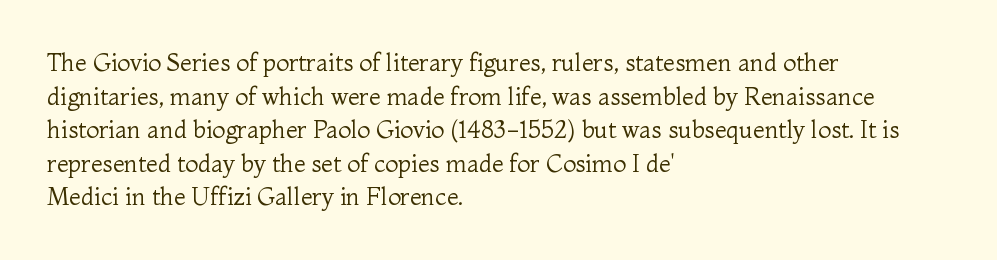
Does the copy run flush right? No — it runs flush left. Does extra space separate the letters? No, they use regular spacing. The letters look calm and open, with moderate or lighter stems. Beneath every word, the page is bare. Normally led — the rows are evenly, conventionally spaced.
